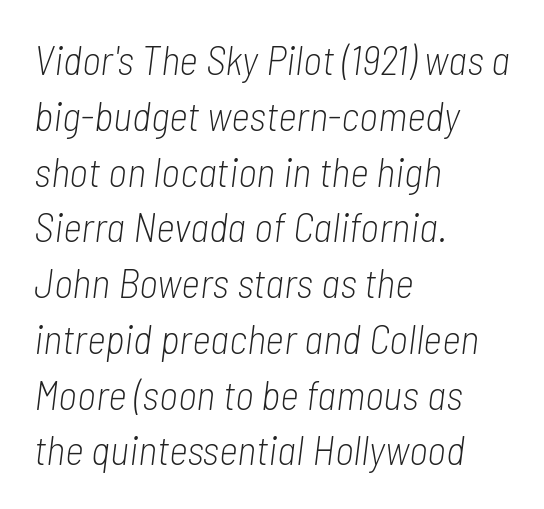
The image shows 41 px light, condensed type, italic (leaning right); set left-aligned, normal line spacing (1.36x), normal letter spacing, not underlined; low stroke contrast and a medium x-height.
